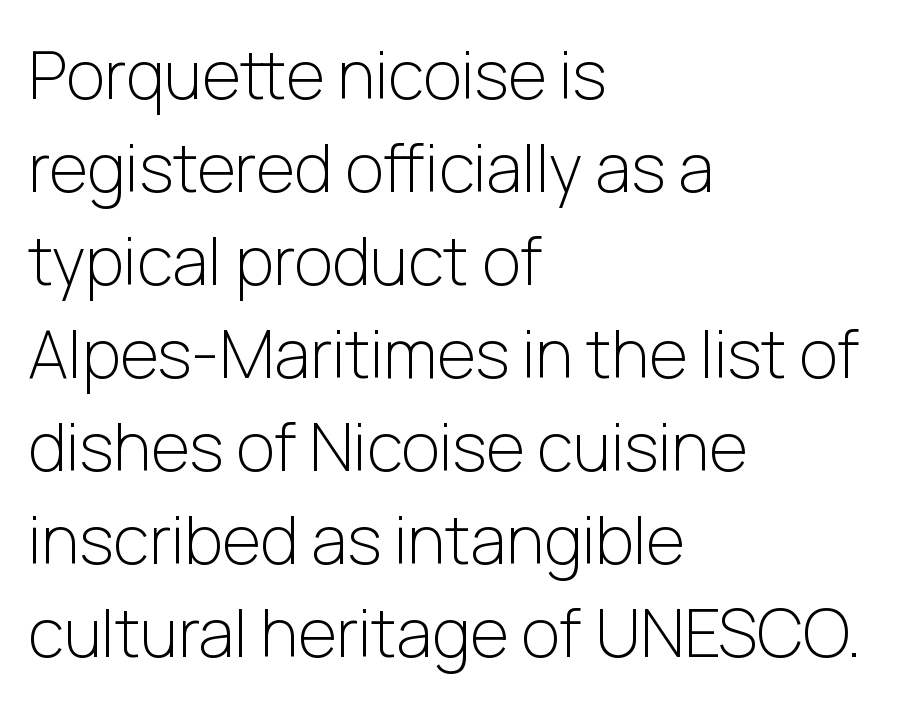
The image shows 66 px light sans-serif type, upright; set left-aligned, normal line spacing (1.41x), normal letter spacing, not underlined; low stroke contrast and a medium x-height.
